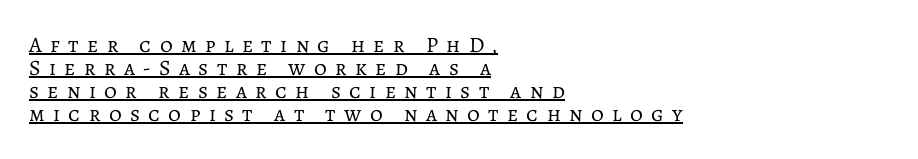
The image shows 22 px text type, upright; set left-aligned, tight line spacing (1.05x), unusually wide letter spacing (+0.38 em), underlined.
